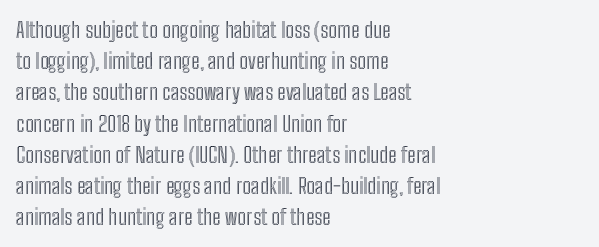
Nope, not italic — everything's standing straight. You could call the tracking neutral — neither tight nor loose. Descenders hang freely into open space. Vertical spacing — default. The compositor pushed each line to the left boundary.
